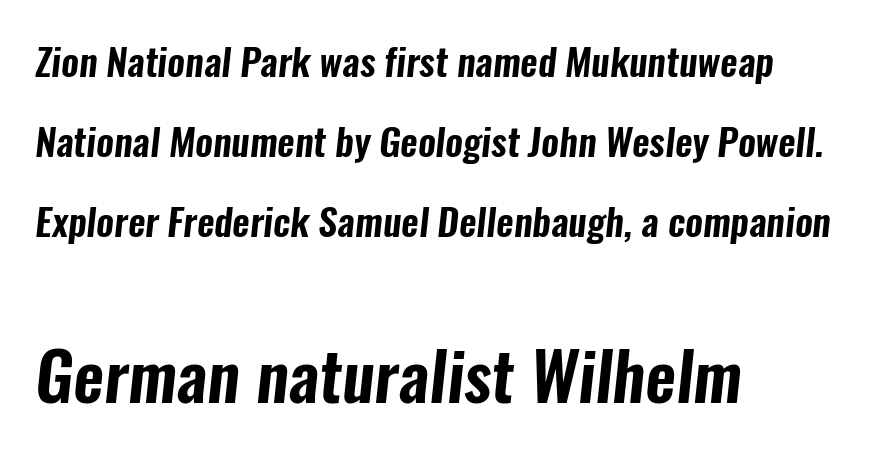
Q: Is the typeface a serif or a sans-serif typeface? A: Sans-serif.
Q: Is the text underlined? A: No.
Q: How is the paragraph aligned? A: Left-aligned.
Q: Is the spacing between letters normal or unusually wide? A: Normal.
Q: Is the spacing between lines tight, normal or loose? A: Loose.
Q: Which block of text is set in a larger size, the first (top) or the second (bottom)? A: The second (bottom) one.
Q: Width (condensed, normal, or wide)? A: Condensed.
Q: Stroke contrast? A: Low.
Q: x-height? A: Medium.
Q: Monospaced? A: No.
